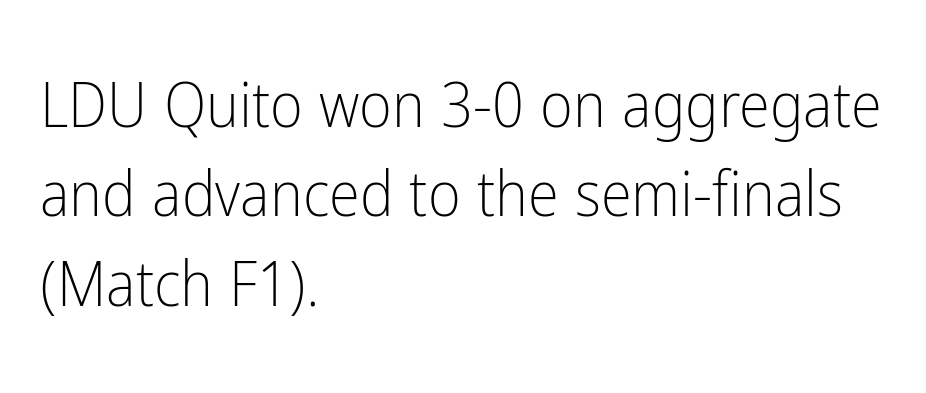
{"serif": "no", "italic": "no", "bold": "no", "weight": "light", "width": "condensed", "stroke_contrast": "low", "x_height": "medium", "monospaced": "no", "underline": "no", "align": "left", "line_spacing": "normal", "line_spacing_ratio": 1.42, "letter_spacing": "normal", "letter_spacing_em": 0.0, "glyph_px": 63}
